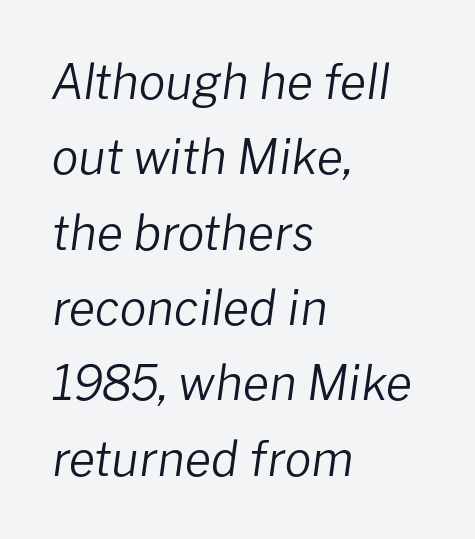
This sample uses an oblique cut, with every glyph tilted off the vertical. A quiet, ordinary-to-light weight characterises the typeface. Note the varied advance widths — an 'i' is clearly narrower than an 'm'. Default kerning and tracking; the words read as compact shapes. Vertical spacing — default. The passage shown is not underscored anywhere.
